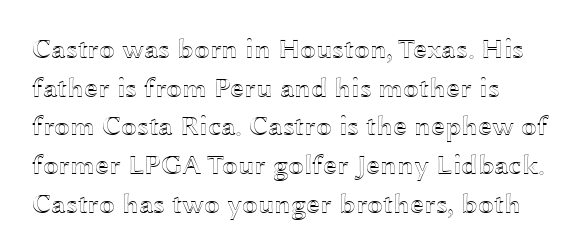
{"italic": "no", "width": "wide", "x_height": "medium", "monospaced": "no", "underline": "no", "line_spacing": "normal", "line_spacing_ratio": 1.38, "letter_spacing": "normal", "letter_spacing_em": 0.0, "glyph_px": 28}
